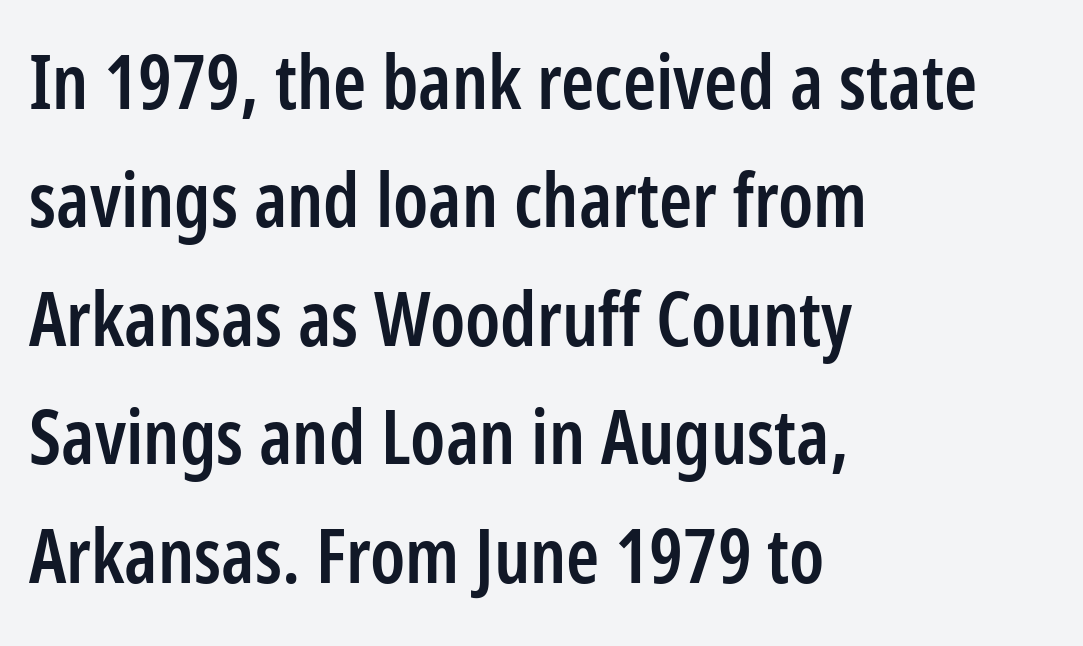
{"serif": "no", "italic": "no", "bold": "semi", "weight": "semibold", "width": "condensed", "stroke_contrast": "low", "x_height": "medium", "monospaced": "no", "underline": "no", "align": "left", "line_spacing": "normal", "line_spacing_ratio": 1.58, "letter_spacing": "normal", "letter_spacing_em": 0.0, "glyph_px": 75}
